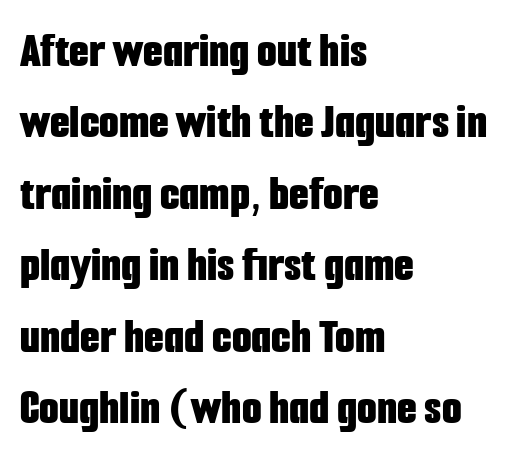
Compared with typical paragraphs, the rows here are spaced about the same. The compositor pushed each line to the left boundary. Bare-footed words on every line. No feet cap the strokes, marking this as sans-serif type. Caption: bold face, heavy strokes.
